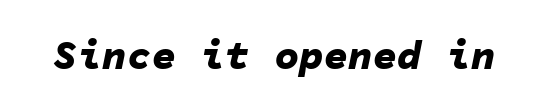
Plenty of ink on the page — the face is bold. Monospaced: the letters line up in strict vertical columns. Check the space under the baseline: it is left empty. Honestly, the letter spacing is just normal — you wouldn't notice it. These lines were composed using italics.
